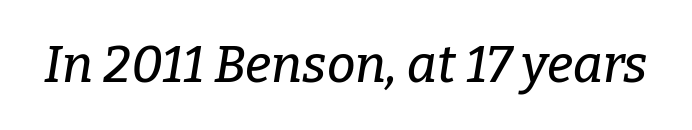
The face used here has a pronounced slope to its letters. Nobody drew a line under any word here. Is the letter spacing exaggerated? No — it looks like the ordinary default. This is serif lettering, the kind often seen in printed books.
